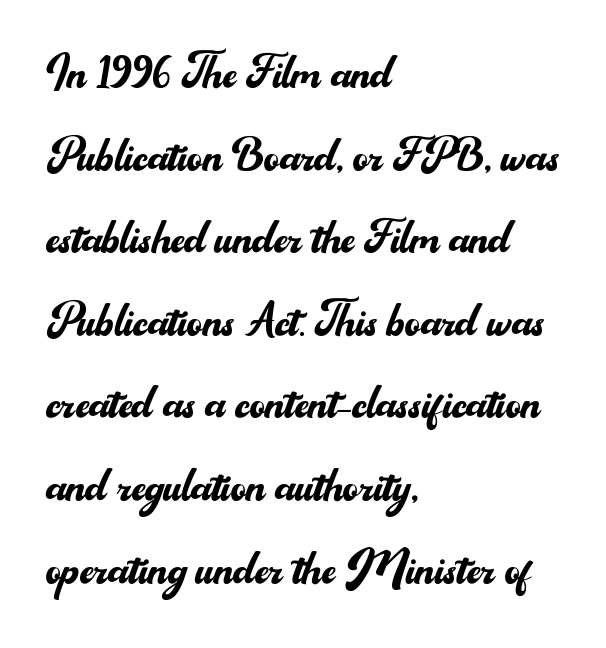
The image shows 59 px regular-weight sans-serif type; set left-aligned, normal line spacing (1.4x), normal letter spacing, not underlined; medium stroke contrast and a small x-height.
